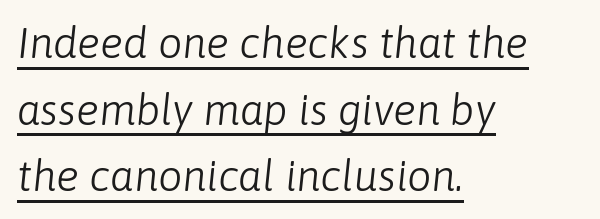
Q: Is the text bold? A: No.
Q: Is the text italic (slanted)? A: Yes, it leans right by about 6 degrees.
Q: Is the text underlined? A: Yes.
Q: How is the paragraph aligned? A: Left-aligned.
Q: Is the spacing between letters normal or unusually wide? A: Normal.
Q: Is the spacing between lines tight, normal or loose? A: Normal.
Q: Width (condensed, normal, or wide)? A: Normal.
Q: Stroke contrast? A: Low.
Q: x-height? A: Medium.
Q: Monospaced? A: No.
